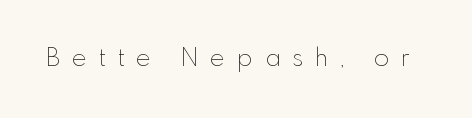
The gaps between neighbouring characters are conspicuously large. These lines were composed using upright roman letters. Weight: not bold — regular or lighter. The passage shown is not underscored anywhere.
